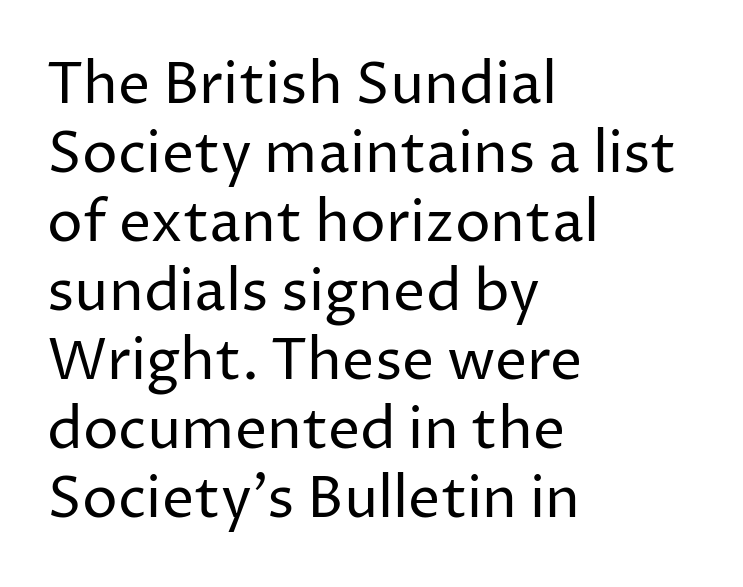
{"serif": "no", "italic": "no", "bold": "no", "weight": "regular", "width": "normal", "stroke_contrast": "low", "x_height": "medium", "monospaced": "no", "underline": "no", "align": "left", "line_spacing_ratio": 1.21, "letter_spacing": "normal", "letter_spacing_em": 0.0, "glyph_px": 57}
